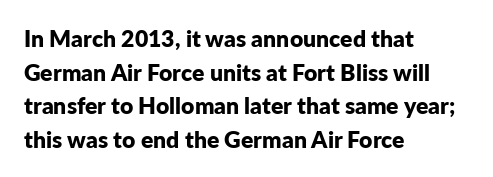
Q: Is the text bold? A: Yes.
Q: Is the text italic (slanted)? A: No, it is upright.
Q: Is the text underlined? A: No.
Q: How is the paragraph aligned? A: Left-aligned.
Q: Is the spacing between letters normal or unusually wide? A: Normal.
Q: Is the spacing between lines tight, normal or loose? A: Normal.
